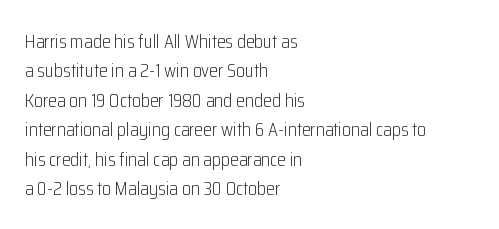
{"italic": "no", "bold": "no", "underline": "no", "align": "left", "line_spacing": "normal", "line_spacing_ratio": 1.47, "letter_spacing": "normal", "letter_spacing_em": 0.0, "glyph_px": 20}
